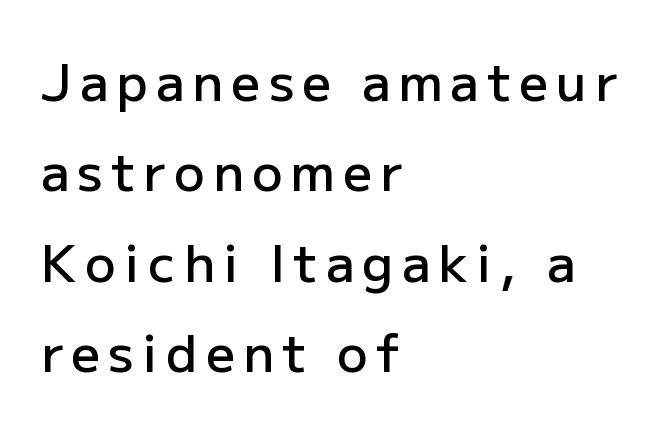
These lines are rendered in a variable-pitch font. Underline: absent. Is the type bold? Partly — it's a semibold, heavier than regular but not fully bold. In CSS terms this would be text-align: left.
